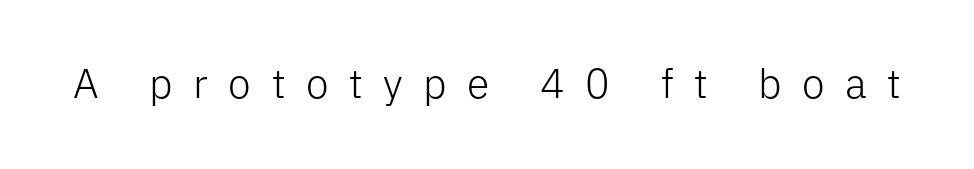
{"serif": "no", "italic": "no", "bold": "no", "weight": "light", "width": "normal", "stroke_contrast": "low", "x_height": "medium", "monospaced": "no", "underline": "no", "letter_spacing": "wide", "letter_spacing_em": 0.5, "glyph_px": 41}
